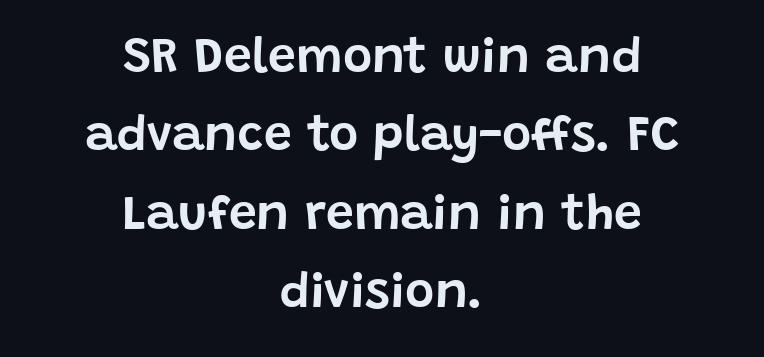
The image shows 50 px sans-serif type, upright; set centered, normal line spacing (1.57x), normal letter spacing, not underlined; low stroke contrast and a large x-height.
